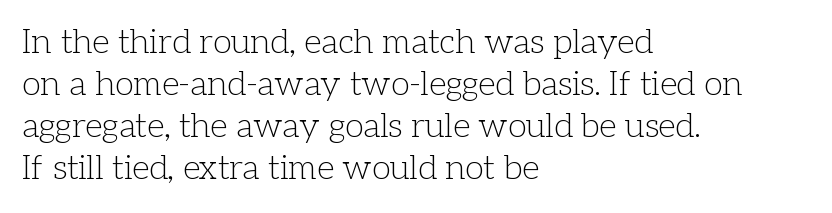
The image shows 34 px light serif type, upright; set left-aligned, line spacing 1.24x, normal letter spacing, not underlined; low stroke contrast and a medium x-height.
